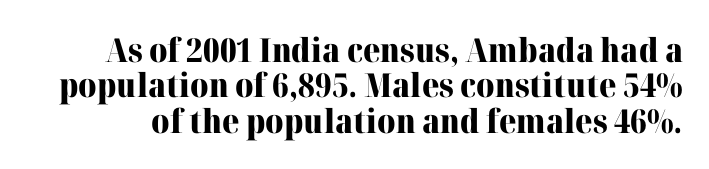
The image shows 33 px heavy serif type, upright; set tight line spacing (1.07x), normal letter spacing, not underlined; high stroke contrast and a medium x-height.
